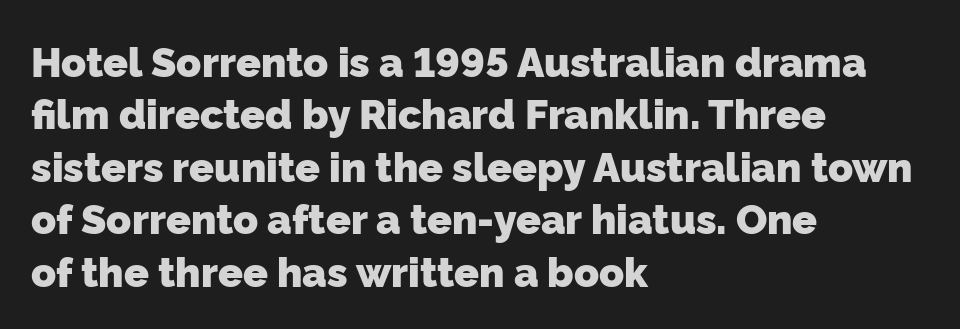
Typographically, this falls in the sans-serif category. This block has exactly the height ordinary leading produces. Which margin do the lines hug? The left one — the right edge is uneven. Here the glyphs are tracked normally, forming tight word shapes. Each row of text sits above clean, open space. Heft: maximum for text — a bold.
